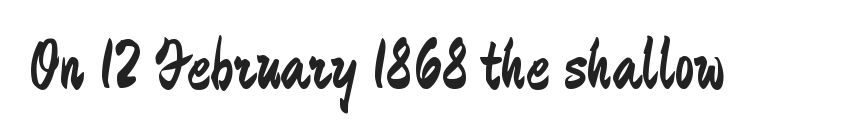
Q: Is the text bold? A: No.
Q: Is the text italic (slanted)? A: Yes.
Q: Is the typeface a serif or a sans-serif typeface? A: Sans-serif.
Q: Is the text underlined? A: No.
Q: Is the spacing between letters normal or unusually wide? A: Normal.
Q: Width (condensed, normal, or wide)? A: Condensed.
Q: Stroke contrast? A: Low.
Q: x-height? A: Medium.
Q: Monospaced? A: No.
